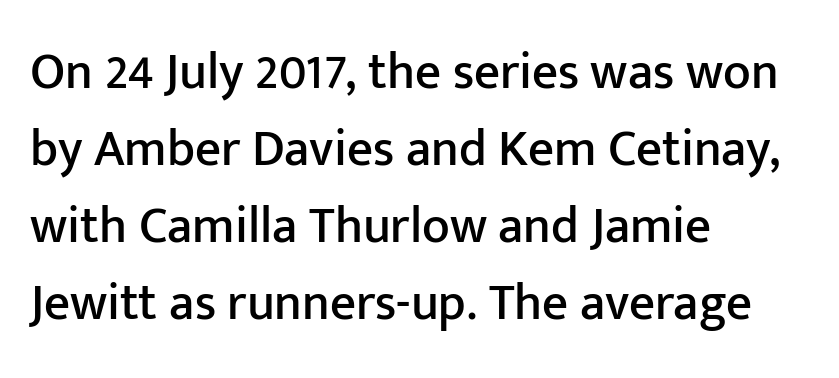
The image shows 51 px sans-serif type, upright; set left-aligned, normal line spacing (1.51x), normal letter spacing, not underlined; low stroke contrast and a medium x-height.
